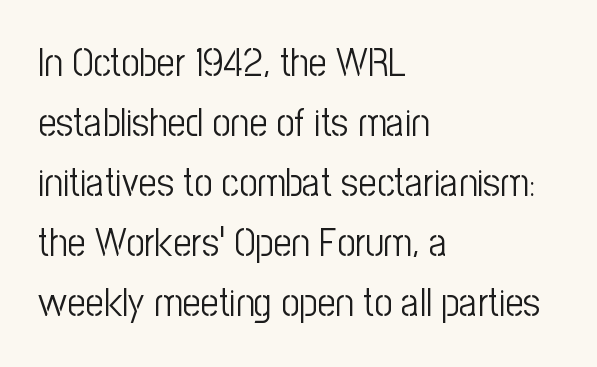
The rendering uses natural spacing where letterforms have individual widths. Designer's note — italics off, roman on. Every row of glyphs begins at an identical x-position on the left. Rule under the text: the space is simply empty. The strokes carry an ordinary text weight at most.
